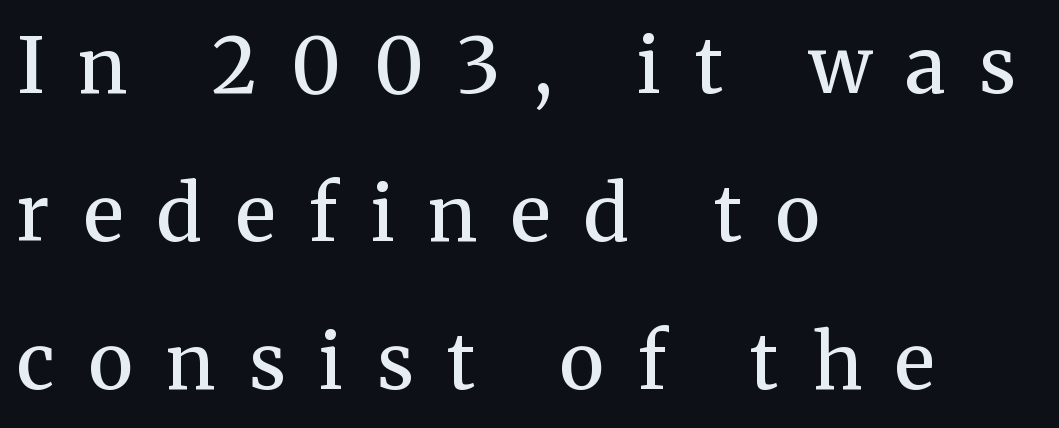
The image shows 77 px semibold serif type, upright; set left-aligned, loose line spacing (1.92x), unusually wide letter spacing (+0.44 em), not underlined; medium stroke contrast and a medium x-height.
